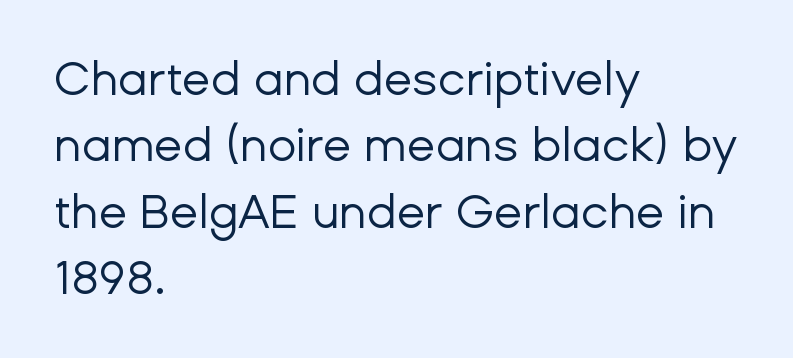
Q: Is the text bold? A: No.
Q: Is the text italic (slanted)? A: No, it is upright.
Q: Is the typeface a serif or a sans-serif typeface? A: Sans-serif.
Q: Is the text underlined? A: No.
Q: How is the paragraph aligned? A: Left-aligned.
Q: Is the spacing between letters normal or unusually wide? A: Normal.
Q: Is the spacing between lines tight, normal or loose? A: Normal.
Q: Width (condensed, normal, or wide)? A: Normal.
Q: Stroke contrast? A: Low.
Q: x-height? A: Medium.
Q: Monospaced? A: No.
